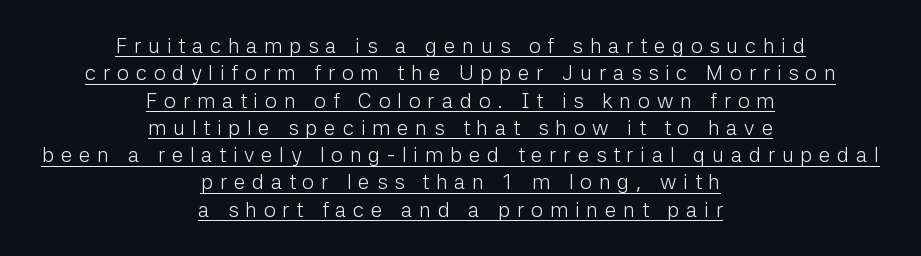
The image shows 21 px text type, upright; set centered, normal line spacing (1.3x), unusually wide letter spacing (+0.32 em), underlined.
